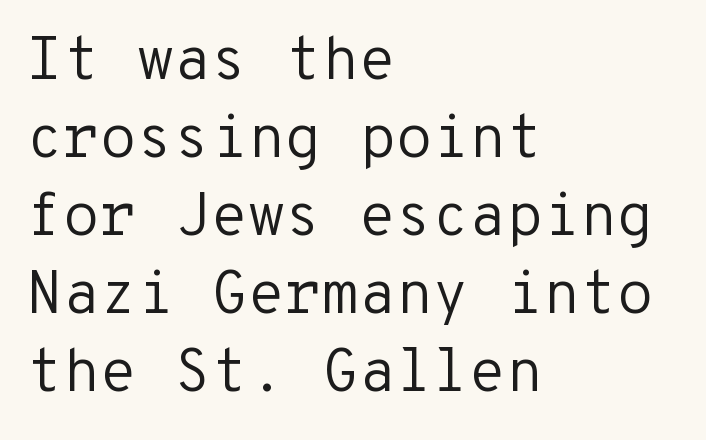
{"serif": "no", "italic": "no", "bold": "no", "weight": "regular", "width": "normal", "stroke_contrast": "low", "x_height": "medium", "monospaced": "yes", "underline": "no", "align": "left", "line_spacing": "normal", "line_spacing_ratio": 1.3, "letter_spacing": "normal", "letter_spacing_em": 0.0, "glyph_px": 60}
